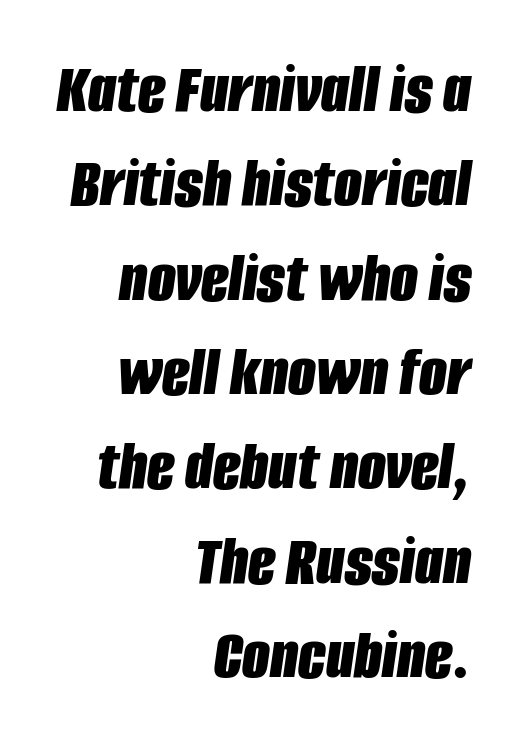
{"italic": "yes", "lean": "right", "slant_degrees": 8, "bold": "yes", "weight": "bold", "width": "condensed", "stroke_contrast": "low", "x_height": "large", "monospaced": "no", "underline": "no", "align": "right", "line_spacing": "normal", "line_spacing_ratio": 1.31, "letter_spacing": "normal", "letter_spacing_em": 0.0, "glyph_px": 72}
